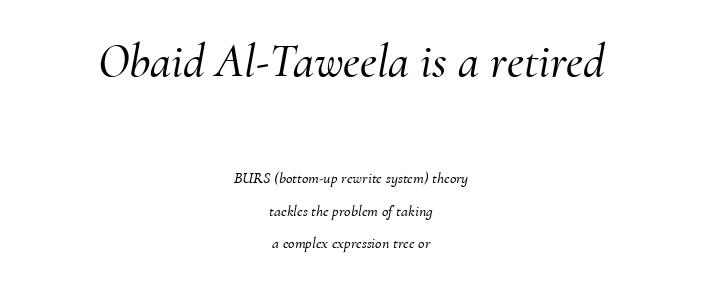
{"serif": "yes", "italic": "yes", "lean": "right", "slant_degrees": 10, "width": "normal", "stroke_contrast": "medium", "x_height": "small", "monospaced": "no", "underline": "no", "align": "center", "line_spacing": "loose", "line_spacing_ratio": 2.05, "letter_spacing": "normal", "letter_spacing_em": 0.0, "larger_block": "first", "size_ratio": 3.0, "glyph_px": 48}
